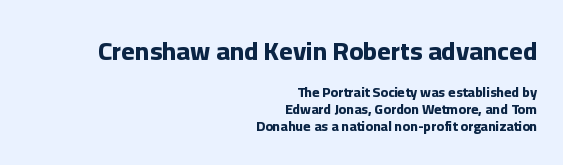
The image shows 26 px bold type, upright; set right-aligned, line spacing 1.2x, normal letter spacing, not underlined; the first (top) block is 1.86x larger.
